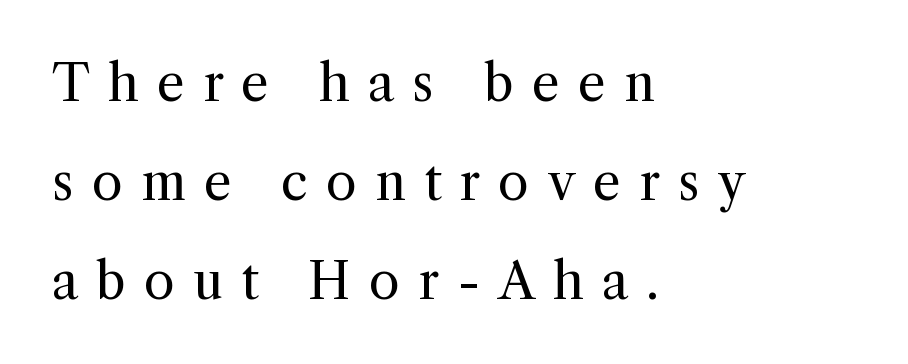
{"serif": "yes", "italic": "no", "bold": "no", "weight": "regular", "width": "normal", "x_height": "medium", "monospaced": "no", "underline": "no", "align": "left", "line_spacing": "loose", "line_spacing_ratio": 1.98, "letter_spacing": "wide", "letter_spacing_em": 0.36, "glyph_px": 50}
